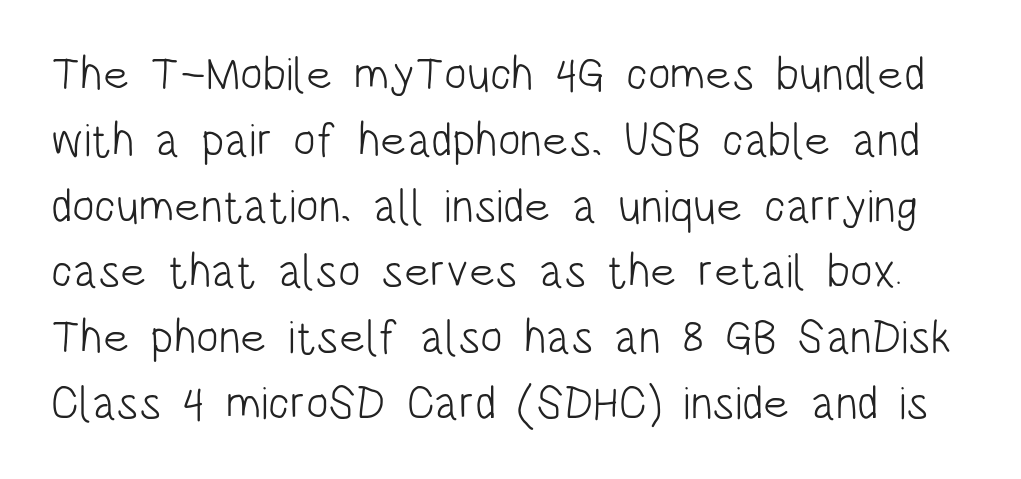
Q: Is the text bold? A: No.
Q: Is the text italic (slanted)? A: No, it is upright.
Q: Is the typeface a serif or a sans-serif typeface? A: Sans-serif.
Q: Is the text underlined? A: No.
Q: Is the spacing between letters normal or unusually wide? A: Normal.
Q: Is the spacing between lines tight, normal or loose? A: Normal.
Q: Width (condensed, normal, or wide)? A: Condensed.
Q: Stroke contrast? A: Low.
Q: x-height? A: Large.
Q: Monospaced? A: No.
